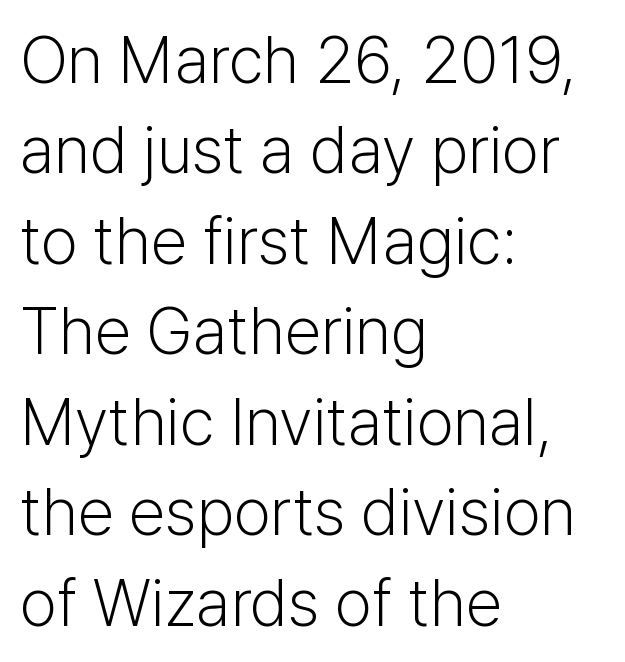
Q: Is the text bold? A: No.
Q: Is the text italic (slanted)? A: No, it is upright.
Q: Is the typeface a serif or a sans-serif typeface? A: Sans-serif.
Q: Is the text underlined? A: No.
Q: How is the paragraph aligned? A: Left-aligned.
Q: Is the spacing between letters normal or unusually wide? A: Normal.
Q: Is the spacing between lines tight, normal or loose? A: Normal.
Q: Width (condensed, normal, or wide)? A: Normal.
Q: Stroke contrast? A: Low.
Q: x-height? A: Medium.
Q: Monospaced? A: No.
